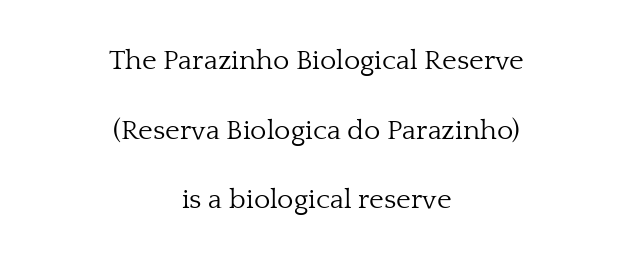
Stems here are at most as thick as an everyday book face. This is serif lettering, the kind often seen in printed books. Notice how the passage keeps no hard edge, just a central spine. Style check: upright. Character widths vary here, with narrow letters taking less room than wide ones. Line spacing here is loose.
